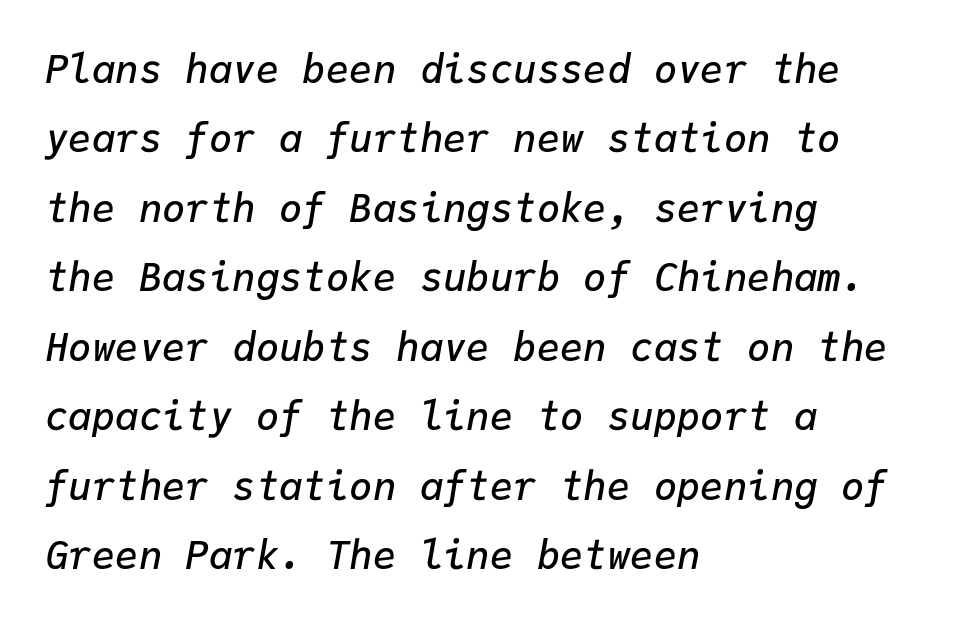
{"italic": "yes", "lean": "right", "slant_degrees": 9, "bold": "semi", "weight": "semibold", "width": "normal", "stroke_contrast": "low", "x_height": "medium", "monospaced": "yes", "underline": "no", "align": "left", "line_spacing_ratio": 1.78, "letter_spacing": "normal", "letter_spacing_em": 0.0, "glyph_px": 39}
